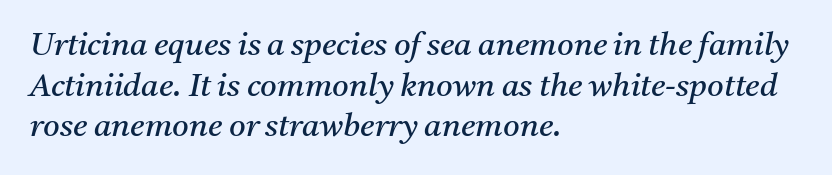
{"serif": "yes", "italic": "yes", "lean": "right", "slant_degrees": 11, "bold": "no", "weight": "regular", "width": "normal", "stroke_contrast": "medium", "x_height": "medium", "monospaced": "no", "underline": "no", "align": "left", "line_spacing": "normal", "line_spacing_ratio": 1.27, "letter_spacing": "normal", "letter_spacing_em": 0.0, "glyph_px": 32}
